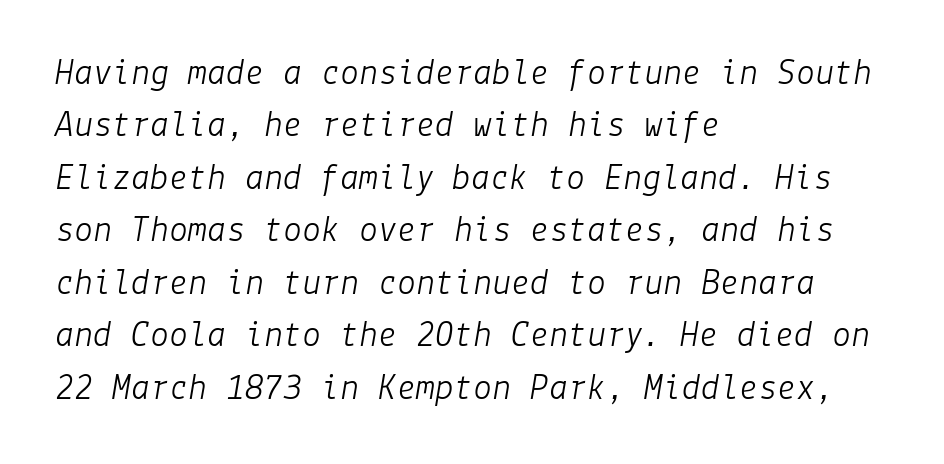
{"italic": "yes", "lean": "right", "slant_degrees": 9, "bold": "no", "weight": "light", "width": "normal", "stroke_contrast": "low", "x_height": "medium", "underline": "no", "align": "left", "line_spacing": "normal", "line_spacing_ratio": 1.38, "letter_spacing": "normal", "letter_spacing_em": 0.0, "glyph_px": 38}
